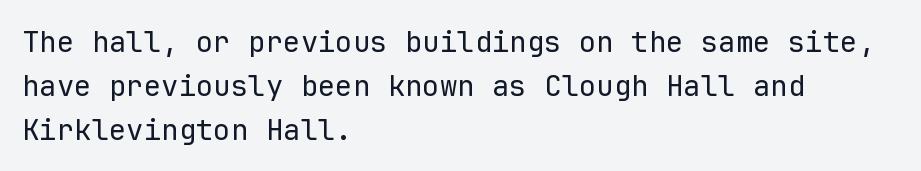
{"serif": "no", "italic": "no", "bold": "no", "weight": "regular", "width": "normal", "stroke_contrast": "low", "x_height": "medium", "monospaced": "yes", "underline": "no", "align": "left", "line_spacing": "normal", "line_spacing_ratio": 1.51, "letter_spacing": "normal", "letter_spacing_em": 0.0, "glyph_px": 29}
